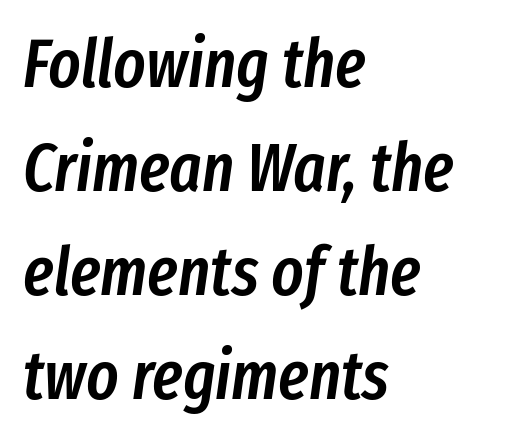
Q: Is the text bold? A: Semi-bold.
Q: Is the text italic (slanted)? A: Yes, it leans right by about 8 degrees.
Q: Is the text underlined? A: No.
Q: How is the paragraph aligned? A: Left-aligned.
Q: Is the spacing between letters normal or unusually wide? A: Normal.
Q: Is the spacing between lines tight, normal or loose? A: Normal.
Q: Width (condensed, normal, or wide)? A: Condensed.
Q: Stroke contrast? A: Low.
Q: x-height? A: Medium.
Q: Monospaced? A: No.
